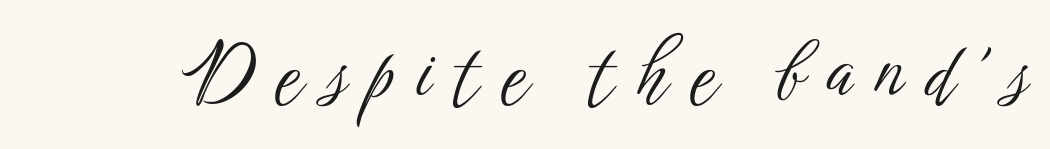
{"serif": "no", "bold": "no", "weight": "light", "width": "condensed", "stroke_contrast": "low", "x_height": "medium", "monospaced": "no", "underline": "no", "letter_spacing": "wide", "letter_spacing_em": 0.31, "glyph_px": 75}
